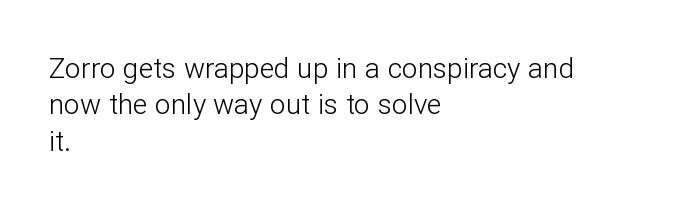
{"serif": "no", "italic": "no", "bold": "no", "weight": "light", "width": "normal", "stroke_contrast": "low", "x_height": "medium", "monospaced": "no", "underline": "no", "align": "left", "line_spacing": "normal", "line_spacing_ratio": 1.3, "letter_spacing": "normal", "letter_spacing_em": 0.0, "glyph_px": 28}
